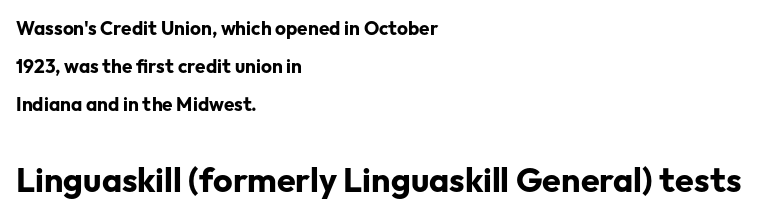
Q: Is the text bold? A: Yes.
Q: Is the text italic (slanted)? A: No, it is upright.
Q: Is the typeface a serif or a sans-serif typeface? A: Sans-serif.
Q: Is the text underlined? A: No.
Q: How is the paragraph aligned? A: Left-aligned.
Q: Is the spacing between letters normal or unusually wide? A: Normal.
Q: Is the spacing between lines tight, normal or loose? A: Loose.
Q: Which block of text is set in a larger size, the first (top) or the second (bottom)? A: The second (bottom) one.
Q: Width (condensed, normal, or wide)? A: Normal.
Q: Stroke contrast? A: Low.
Q: x-height? A: Medium.
Q: Monospaced? A: No.
